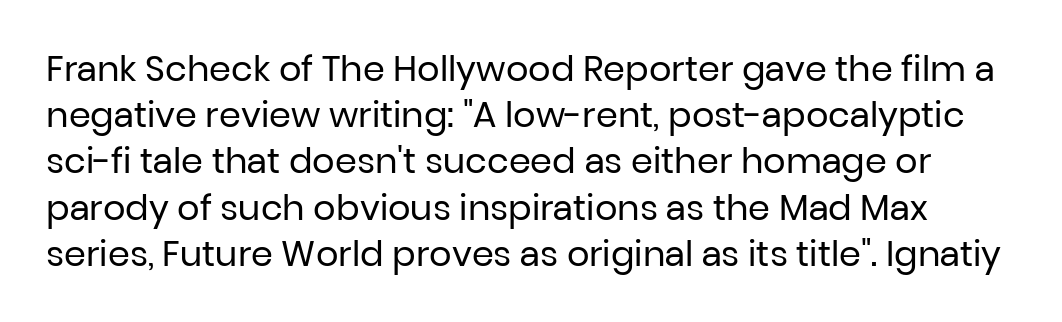
The image shows 35 px regular-weight sans-serif type, upright; set normal line spacing (1.32x), normal letter spacing, not underlined; low stroke contrast and a medium x-height.
